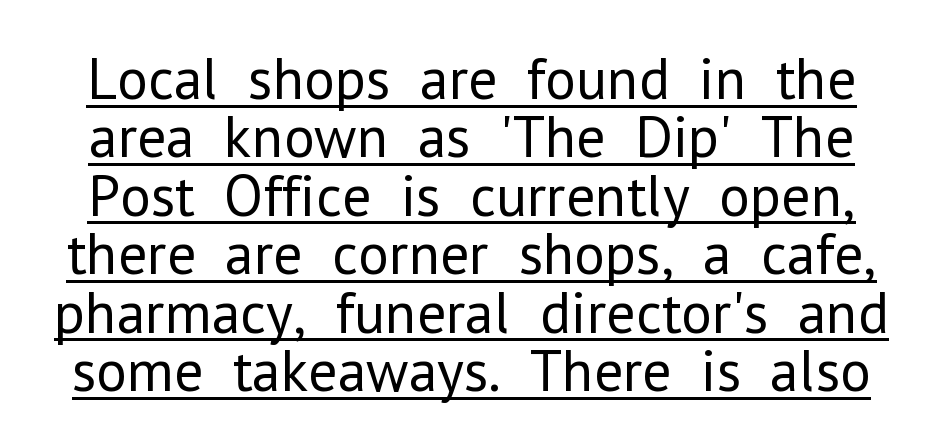
Q: Is the text bold? A: No.
Q: Is the text italic (slanted)? A: No, it is upright.
Q: Is the typeface a serif or a sans-serif typeface? A: Sans-serif.
Q: Is the text underlined? A: Yes.
Q: Is the spacing between letters normal or unusually wide? A: Normal.
Q: Is the spacing between lines tight, normal or loose? A: Tight.
Q: Width (condensed, normal, or wide)? A: Normal.
Q: Stroke contrast? A: Low.
Q: x-height? A: Medium.
Q: Monospaced? A: No.
